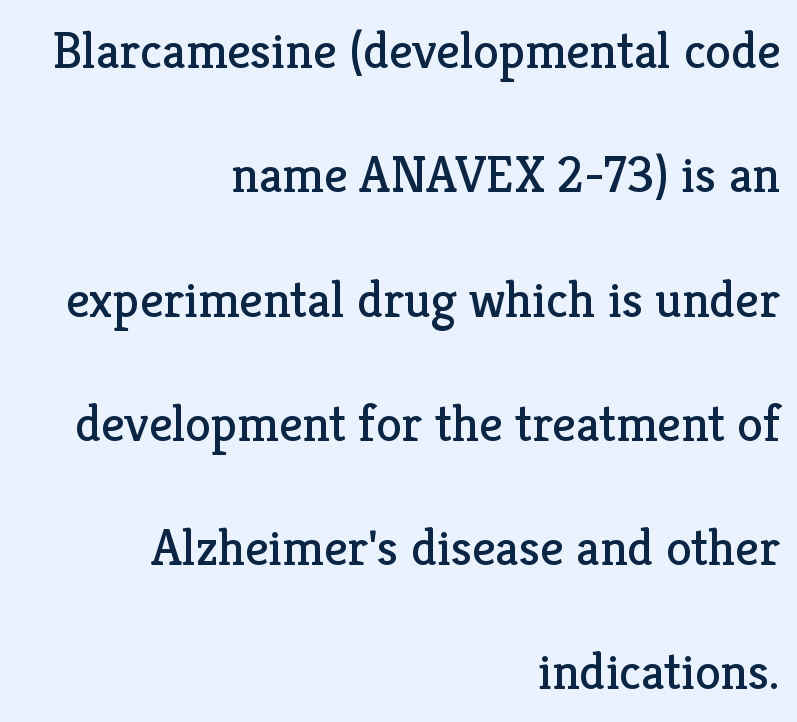
The image shows 52 px regular-weight serif type, upright; set right-aligned, loose line spacing (2.39x), normal letter spacing, not underlined; low stroke contrast and a medium x-height.
